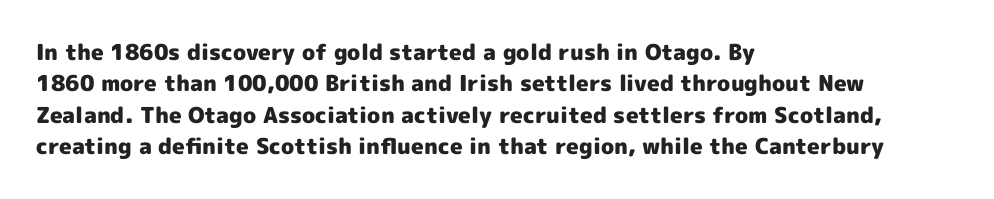
{"italic": "no", "bold": "yes", "underline": "no", "align": "left", "line_spacing": "normal", "line_spacing_ratio": 1.43, "letter_spacing": "normal", "letter_spacing_em": 0.0, "glyph_px": 22}
